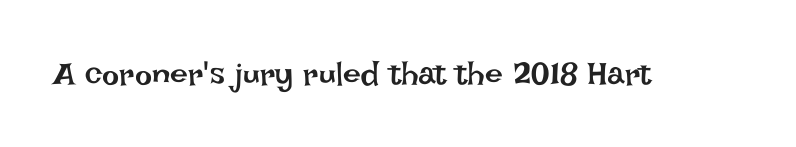
The image shows 32 px regular-weight type, upright; set normal letter spacing, not underlined; low stroke contrast and a large x-height.
